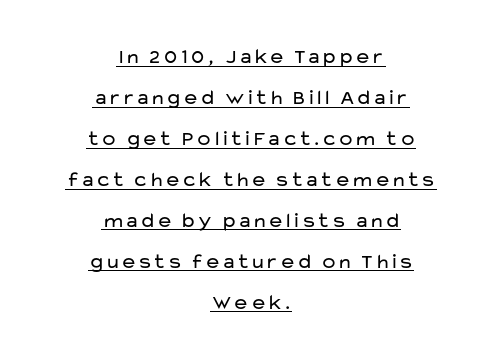
Q: Is the text bold? A: No.
Q: Is the text italic (slanted)? A: No, it is upright.
Q: Is the text underlined? A: Yes.
Q: How is the paragraph aligned? A: Centered.
Q: Is the spacing between letters normal or unusually wide? A: Normal.
Q: Is the spacing between lines tight, normal or loose? A: Loose.
